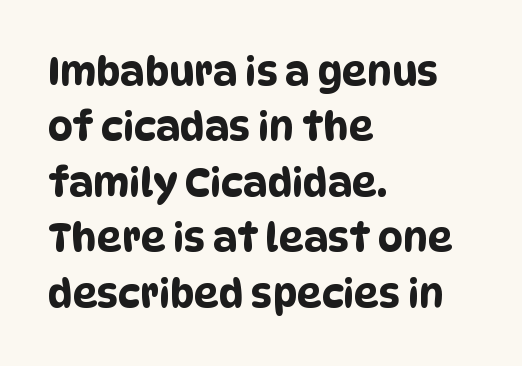
Q: Is the typeface a serif or a sans-serif typeface? A: Sans-serif.
Q: Is the text underlined? A: No.
Q: How is the paragraph aligned? A: Left-aligned.
Q: Is the spacing between letters normal or unusually wide? A: Normal.
Q: Is the spacing between lines tight, normal or loose? A: Normal.
Q: Width (condensed, normal, or wide)? A: Condensed.
Q: Stroke contrast? A: Low.
Q: x-height? A: Large.
Q: Monospaced? A: No.
